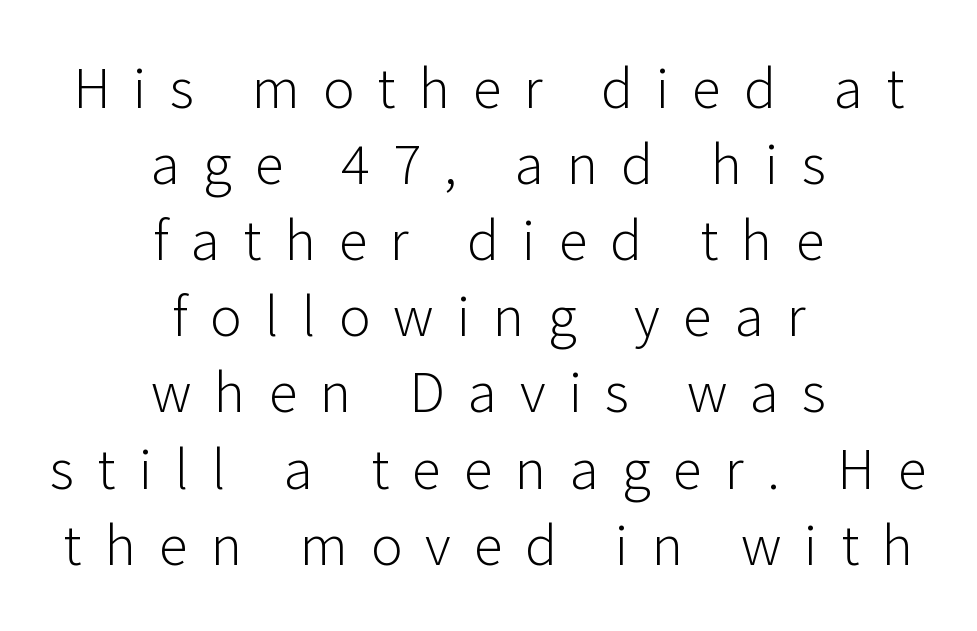
{"serif": "no", "italic": "no", "bold": "no", "weight": "light", "width": "normal", "stroke_contrast": "low", "x_height": "medium", "monospaced": "no", "underline": "no", "align": "center", "line_spacing": "normal", "line_spacing_ratio": 1.29, "letter_spacing": "wide", "letter_spacing_em": 0.39, "glyph_px": 59}
